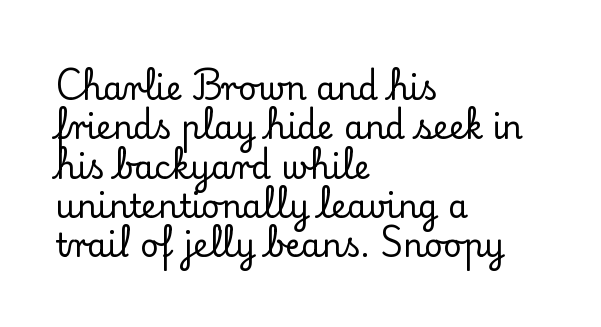
The image shows 32 px serif type, upright; set left-aligned, line spacing 1.23x, normal letter spacing, not underlined; low stroke contrast and a small x-height.
